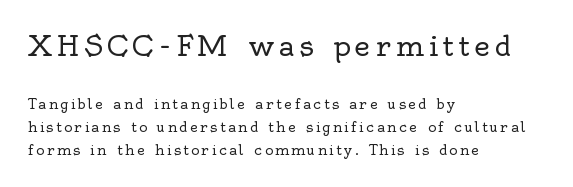
The image shows 28 px regular-weight serif type, upright; set left-aligned, normal line spacing (1.61x), not underlined; the first (top) block is 2.0x larger; a small x-height.
